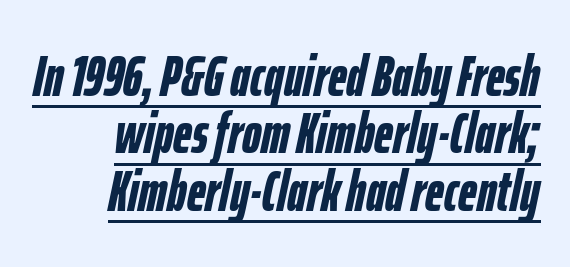
You could not count columns in this text — the font is proportionally spaced. Interline gaps are noticeably narrow in this sample. What decoration does the sample have? An underline. Is the block centered? No — it sits flush against the right margin. Nobody touched the tracking dial on this one.
